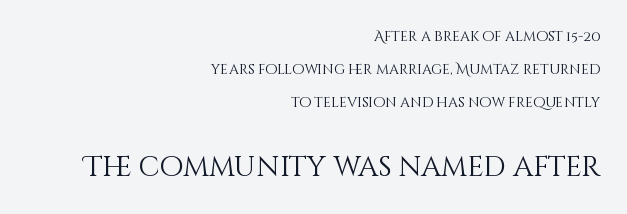
The image shows 28 px light type, upright; set right-aligned, loose line spacing (2.34x), normal letter spacing, not underlined; the second (bottom) block is 2.0x larger; medium stroke contrast and a large x-height.
